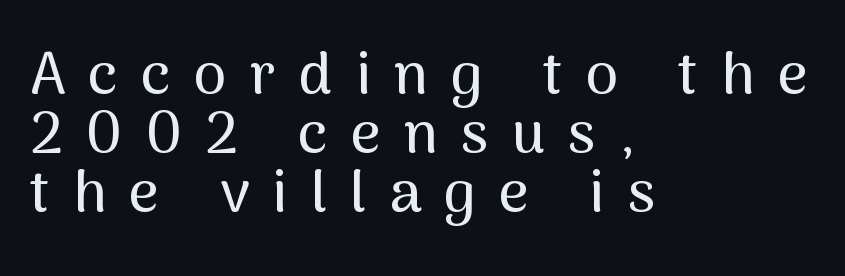
Q: Is the text italic (slanted)? A: No, it is upright.
Q: Is the typeface a serif or a sans-serif typeface? A: Sans-serif.
Q: Is the text underlined? A: No.
Q: How is the paragraph aligned? A: Left-aligned.
Q: Is the spacing between letters normal or unusually wide? A: Unusually wide.
Q: Is the spacing between lines tight, normal or loose? A: Tight.
Q: Width (condensed, normal, or wide)? A: Normal.
Q: Stroke contrast? A: Medium.
Q: x-height? A: Medium.
Q: Monospaced? A: No.
